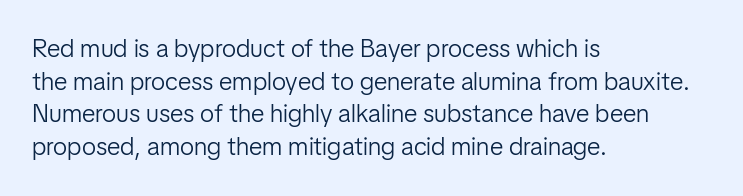
{"italic": "no", "bold": "no", "underline": "no", "align": "left", "line_spacing": "normal", "line_spacing_ratio": 1.31, "letter_spacing": "normal", "letter_spacing_em": 0.0, "glyph_px": 25}
